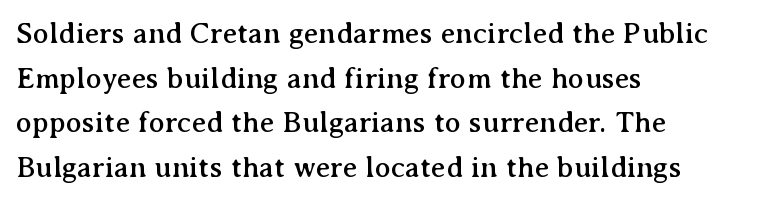
Is this a fixed-width face? No — the glyphs have proportional, varying widths. A normal amount of white space separates one row of letters from the next. Characters follow at the spacing the type designer built in. A bare baseline throughout the passage. Line beginnings align vertically; line endings do not. A roman cut, with each character standing at attention.
